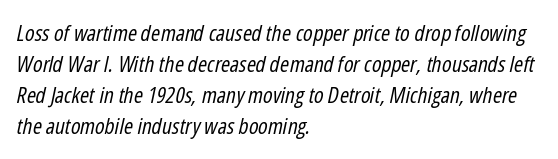
The space between consecutive lines is moderate. Heft: none added — not bold. The face used here has a pronounced slope to its letters. No extra tracking has been applied to these lines. This rendering uses left alignment, leaving the right contour irregular. The words here are not underlined.
